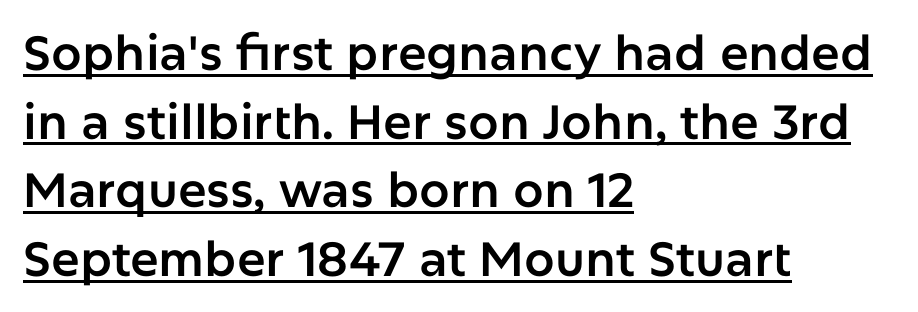
Note the varied advance widths — an 'i' is clearly narrower than an 'm'. One glance says typical: line gaps are just what's usual. The typesetter has applied underlining to the passage shown. Is the block centered? No — it sits flush against the left margin.
